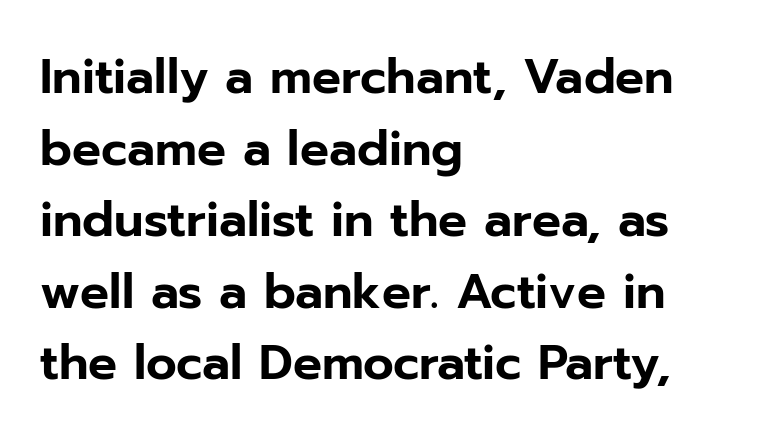
{"serif": "no", "italic": "no", "width": "normal", "stroke_contrast": "low", "x_height": "medium", "monospaced": "no", "underline": "no", "align": "left", "line_spacing": "normal", "line_spacing_ratio": 1.49, "letter_spacing": "normal", "letter_spacing_em": 0.0, "glyph_px": 48}
